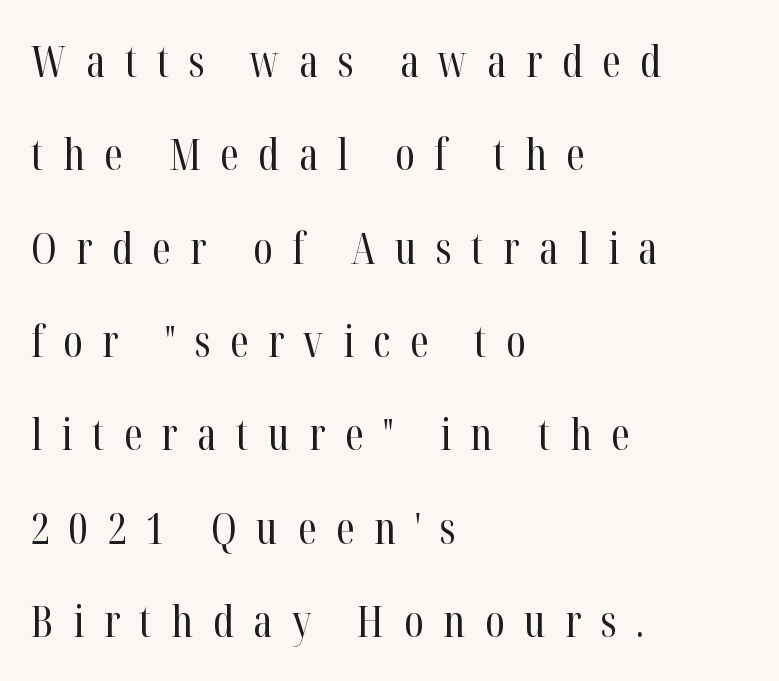
{"serif": "yes", "italic": "no", "bold": "no", "weight": "regular", "width": "condensed", "stroke_contrast": "high", "x_height": "medium", "monospaced": "no", "underline": "no", "align": "left", "line_spacing": "loose", "line_spacing_ratio": 2.17, "letter_spacing": "wide", "letter_spacing_em": 0.45, "glyph_px": 43}
